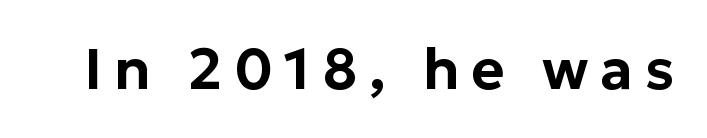
{"serif": "no", "italic": "no", "width": "normal", "stroke_contrast": "low", "x_height": "medium", "monospaced": "no", "underline": "no", "letter_spacing": "wide", "letter_spacing_em": 0.21, "glyph_px": 57}
